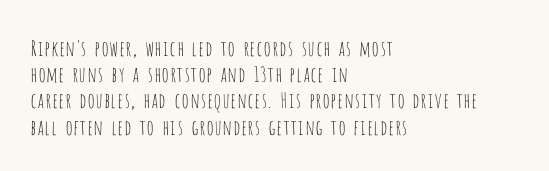
{"italic": "no", "bold": "no", "underline": "no", "align": "left", "line_spacing": "normal", "line_spacing_ratio": 1.25, "letter_spacing": "normal", "letter_spacing_em": 0.0, "glyph_px": 21}
